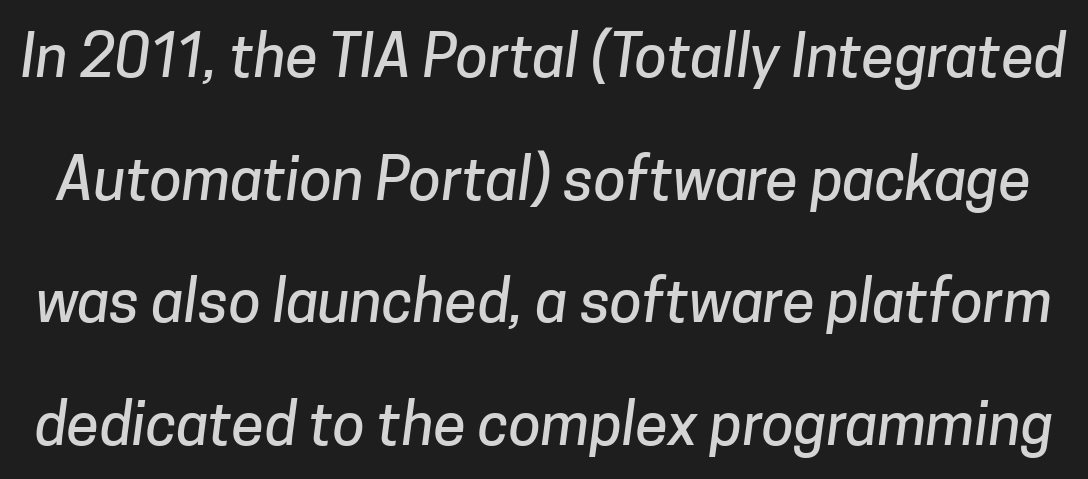
{"serif": "no", "width": "normal", "stroke_contrast": "low", "x_height": "medium", "monospaced": "no", "underline": "no", "line_spacing": "loose", "line_spacing_ratio": 2.08, "letter_spacing": "normal", "letter_spacing_em": 0.0, "glyph_px": 59}
